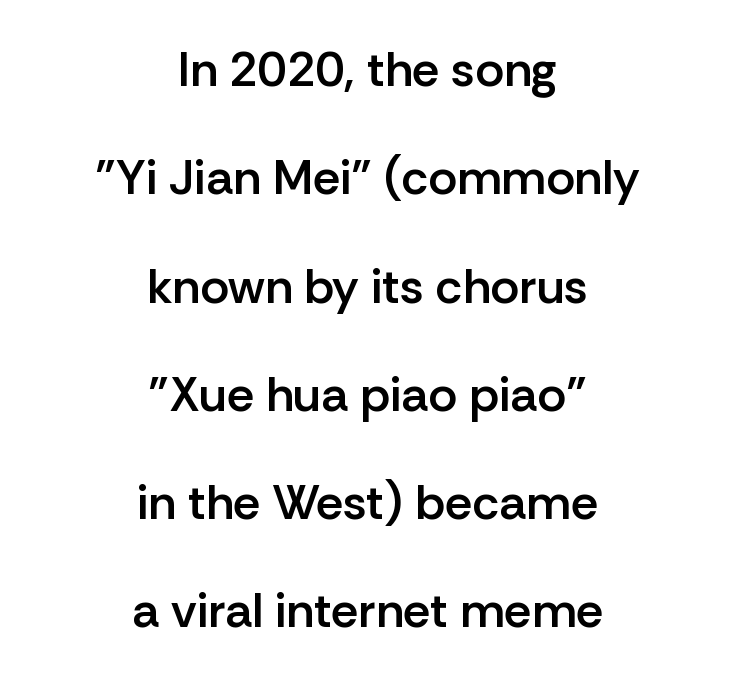
Letter spacing: default. The typography opts for an upright posture over an oblique one. No word sits above an underline. These words are printed semibold, heavier than regular yet not bold.
